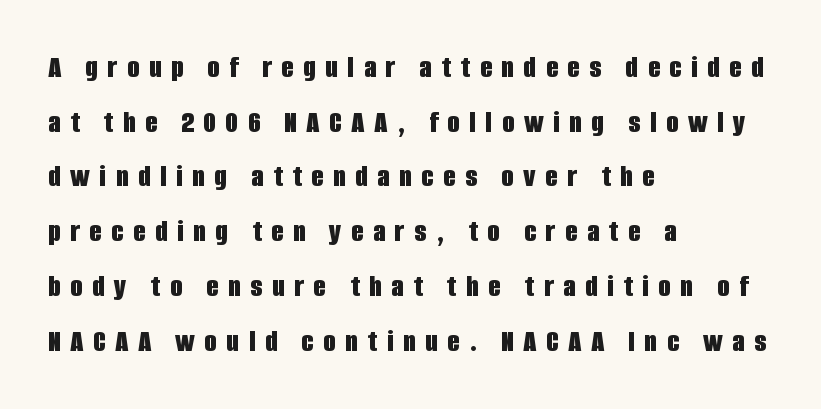
This rendering uses left alignment, leaving the right contour irregular. Underline: absent. Loose tracking; the words dissolve into strings of separated letters. Serifs: no, the terminals of the letterforms are clean. The face used here is proportionally spaced, like ordinary book or web type.
